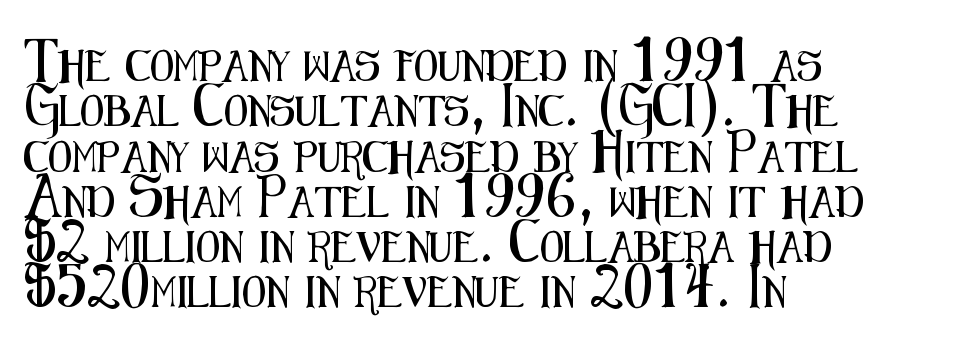
Reading down the block, your eye returns to a fixed left position each line. The block of text has a typical density, with ordinary space between rows. Proportional: the letters do not fall into vertical columns. Clear beneath every line of the passage. Tracking value appears to be zero — textbook default spacing. Upright lettering throughout.
